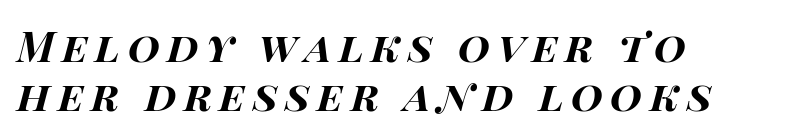
{"italic": "yes", "lean": "right", "slant_degrees": 15, "bold": "yes", "weight": "bold", "width": "wide", "stroke_contrast": "high", "x_height": "large", "monospaced": "no", "underline": "no", "align": "left", "line_spacing_ratio": 1.2, "glyph_px": 41}
